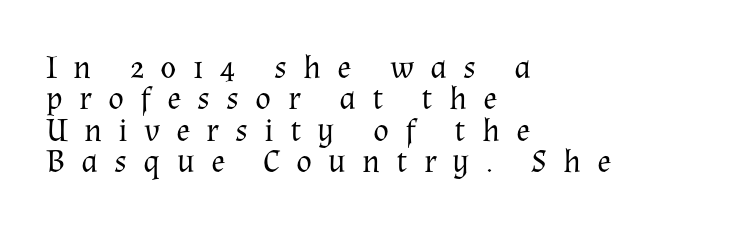
I'd call this a serif setting — the letters wear small feet. Rows of type sit shoulder to shoulder in the vertical direction. Unlike italic type, these characters show no tilt at all. Does extra space separate the letters? Yes, quite a lot of it. No word sits above an underline.
